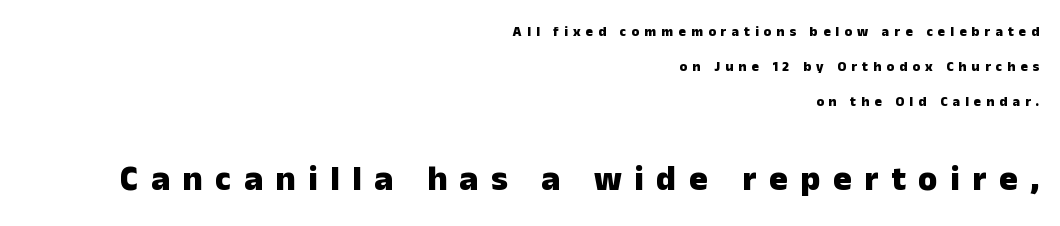
Compared with an ordinary text face, these strokes are far heavier — a full bold. Character size in the trailing block exceeds that of the leading block. The letters stand straight up with perfectly vertical stems. Vertically, the passage feels expansive, rows floating well apart. The strip under each line holds only bare page.
